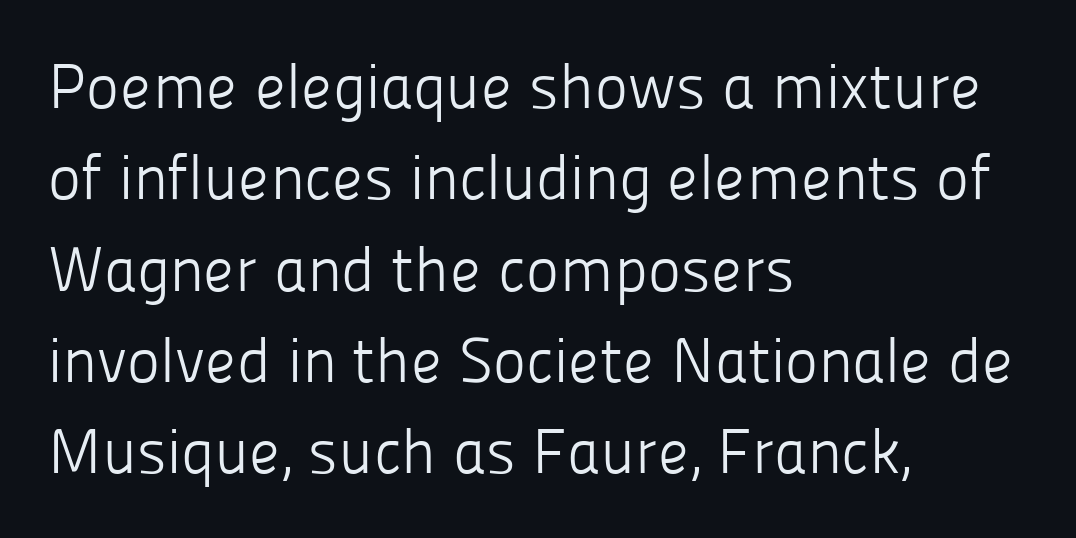
The image shows 63 px light sans-serif type, upright; set left-aligned, normal line spacing (1.45x), normal letter spacing, not underlined; low stroke contrast and a medium x-height.
